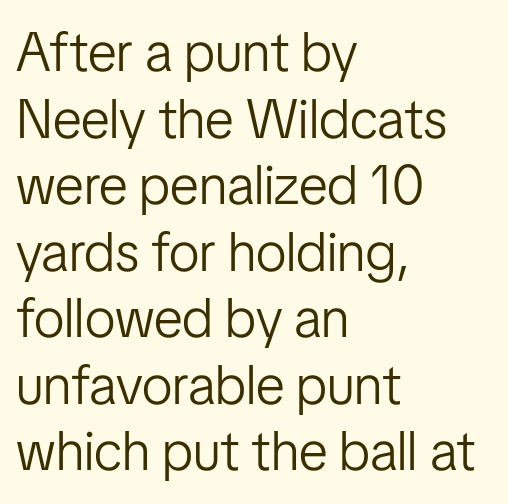
The image shows 55 px light, condensed sans-serif type, upright; set left-aligned, line spacing 1.21x, normal letter spacing, not underlined; low stroke contrast and a medium x-height.
